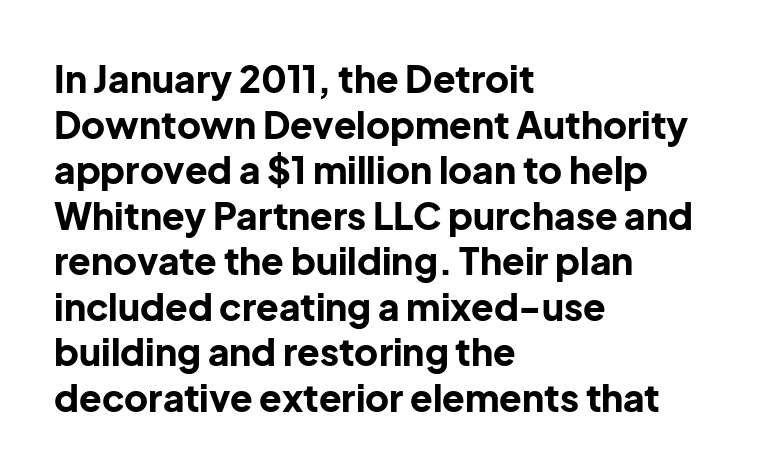
Quick note: underline off. Students, this is bold: see how much ink each stroke carries. These lines are rendered in a variable-pitch font. The letters stand straight up with perfectly vertical stems. This rendering employs a face without finishing strokes, i.e., a sans-serif.
